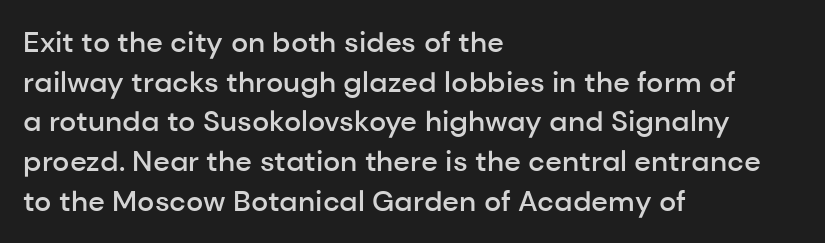
The type sits square on the baseline with zero lean. This sample is left-justified, so line endings fall wherever the words run out. Think of a printed novel: that variable character pitch is what you see here. Typographic density is moderately raised because the face is semibold. The zone under the glyphs is completely vacant.
